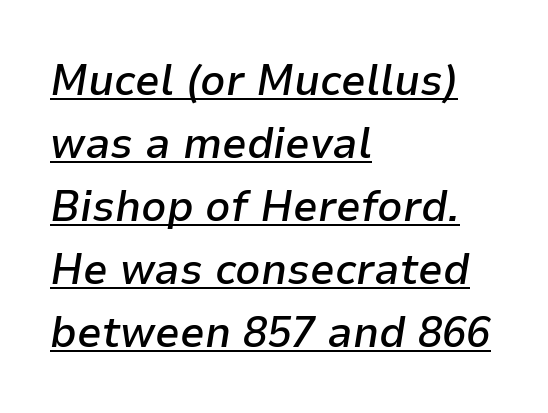
{"italic": "yes", "lean": "right", "slant_degrees": 9, "bold": "semi", "weight": "semibold", "width": "normal", "stroke_contrast": "low", "x_height": "medium", "monospaced": "no", "underline": "yes", "align": "left", "line_spacing": "normal", "line_spacing_ratio": 1.43, "letter_spacing": "normal", "letter_spacing_em": 0.0, "glyph_px": 44}
